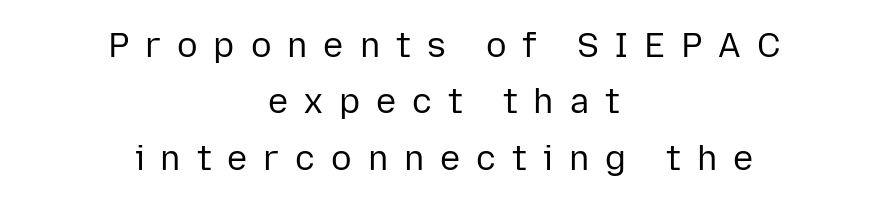
The image shows 34 px regular-weight sans-serif type, upright; set centered, normal line spacing (1.66x), unusually wide letter spacing (+0.47 em), not underlined; low stroke contrast and a medium x-height.
